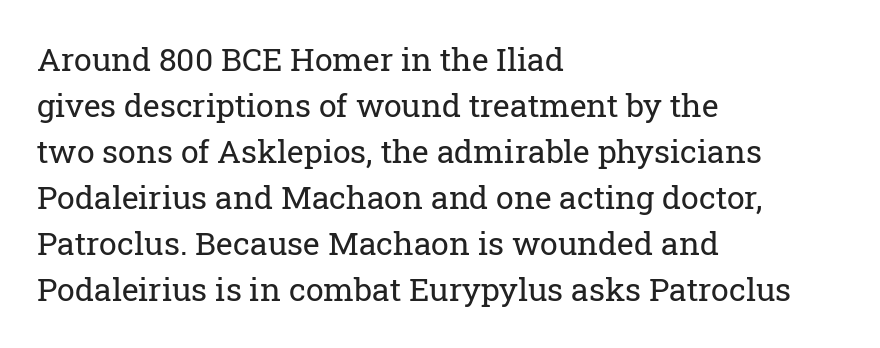
{"serif": "yes", "italic": "no", "bold": "no", "weight": "regular", "width": "normal", "stroke_contrast": "low", "x_height": "medium", "monospaced": "no", "underline": "no", "align": "left", "line_spacing": "normal", "line_spacing_ratio": 1.44, "letter_spacing": "normal", "letter_spacing_em": 0.0, "glyph_px": 32}
